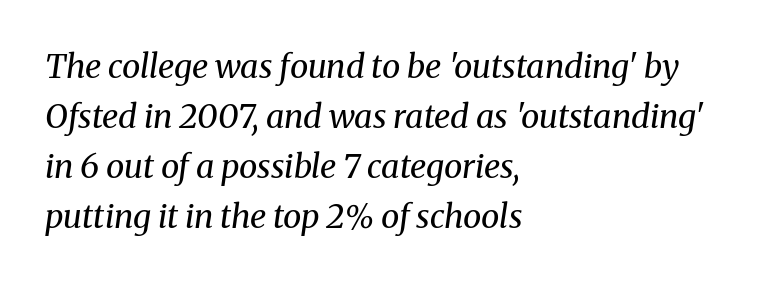
Old-style or modern, the face here clearly has serifs. A typesetter would call this leading conventional body-copy spacing. Is this a fixed-width face? No — the glyphs have proportional, varying widths. Underlining? Definitely not there. There is no visible air inserted between adjacent glyphs.
